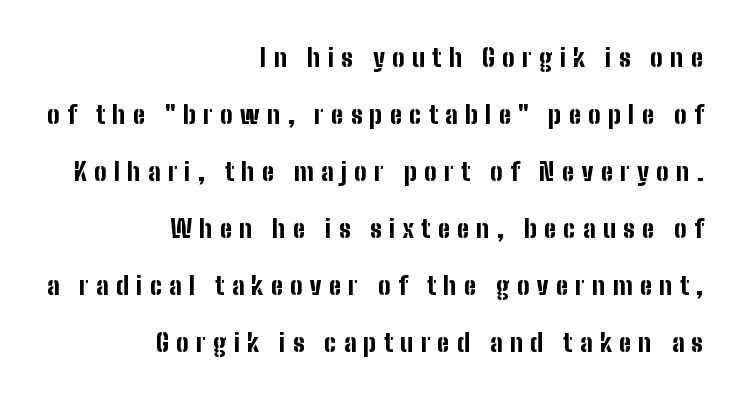
Caption: bold face, heavy strokes. Each row of text sits above clean, open space. Casual observation: everything's shoved over to the right. The typography opts for an upright posture over an oblique one.
